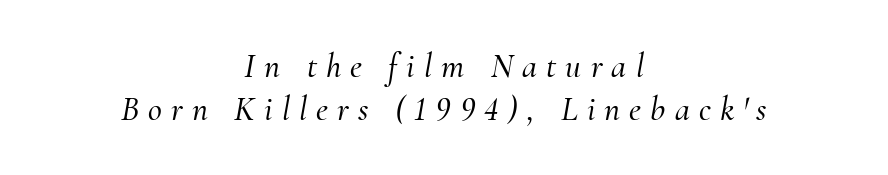
One glance says typical: line gaps are just what's usual. Line starts and ends both wander, symmetrically. There's an unmistakable incline to the writing here. What kind of face is this? One with serifs.
